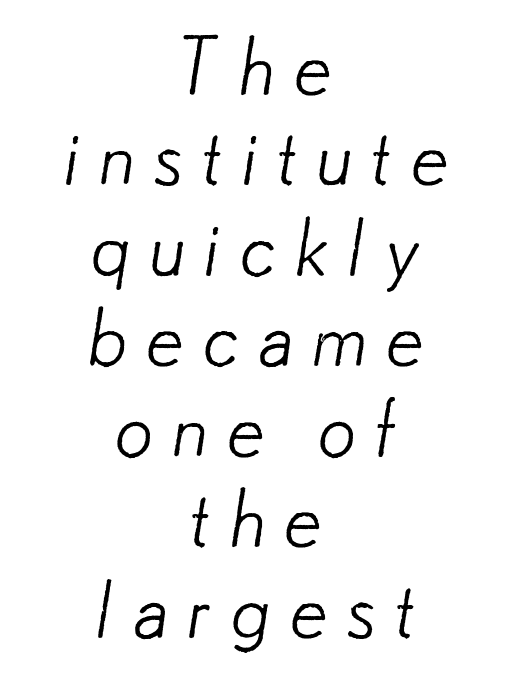
{"serif": "no", "bold": "no", "weight": "light", "width": "normal", "stroke_contrast": "low", "x_height": "small", "monospaced": "no", "underline": "no", "align": "center", "line_spacing_ratio": 1.16, "letter_spacing": "wide", "letter_spacing_em": 0.22, "glyph_px": 78}
